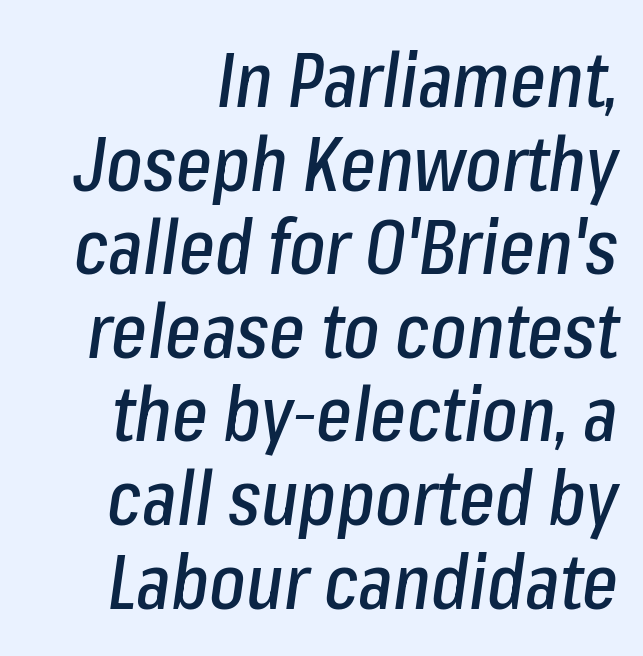
The image shows 76 px condensed type, italic (leaning right); set tight line spacing (1.1x), normal letter spacing, not underlined; low stroke contrast and a medium x-height.
